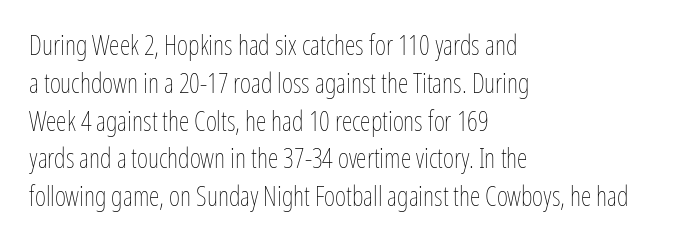
The image shows 27 px text type, upright; set left-aligned, normal line spacing (1.4x), normal letter spacing, not underlined.
